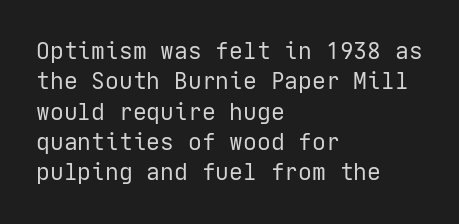
{"italic": "no", "bold": "no", "underline": "no", "align": "left", "line_spacing": "normal", "line_spacing_ratio": 1.32, "letter_spacing": "normal", "letter_spacing_em": 0.0, "glyph_px": 23}
